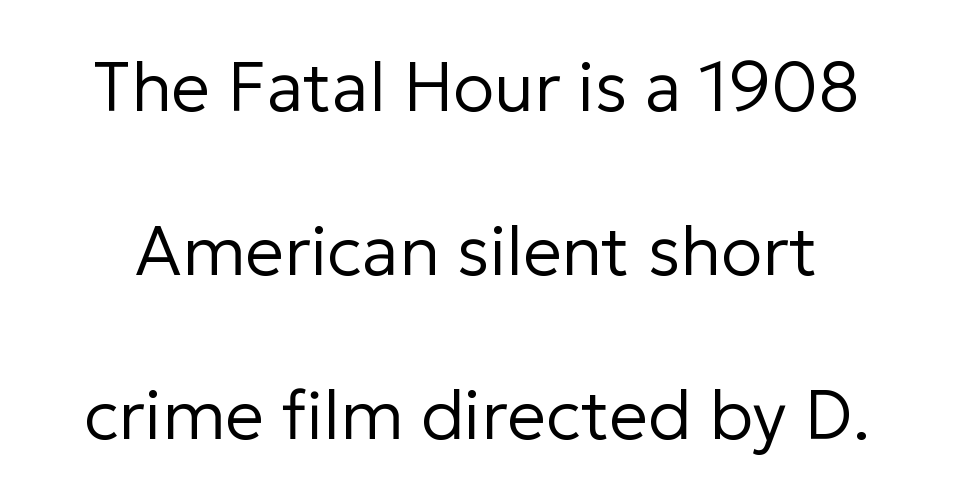
Vertical strokes here are truly vertical. Rule under the text: the space is simply empty. Interline gaps are noticeably wide in this sample. The cut favours lightness, reaching ordinary text weight at its darkest.
